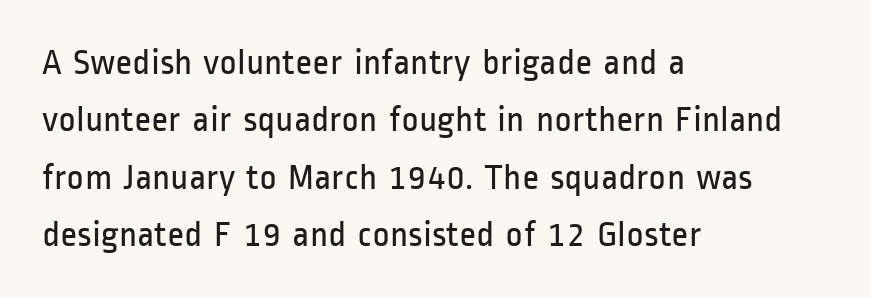
The image shows 37 px regular-weight, condensed sans-serif type, upright; set left-aligned, normal line spacing (1.55x), normal letter spacing, not underlined; low stroke contrast and a medium x-height.
